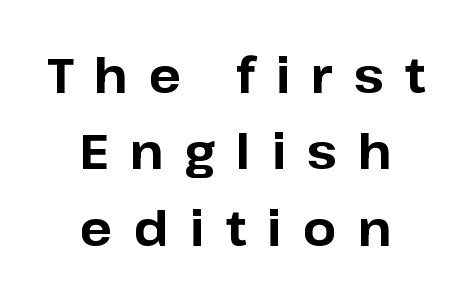
{"serif": "no", "italic": "no", "bold": "yes", "weight": "bold", "width": "normal", "stroke_contrast": "low", "x_height": "medium", "monospaced": "no", "underline": "no", "align": "center", "line_spacing": "normal", "line_spacing_ratio": 1.59, "letter_spacing": "wide", "letter_spacing_em": 0.44, "glyph_px": 48}
